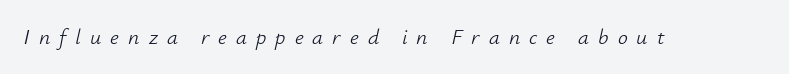
Inter-character spacing is expanded well beyond the font's built-in metrics. Tall strokes in this sample are angled rather than plumb. Anything drawn beneath the words? Only blank space. Compared with a typical body face, this is equally light or lighter still.
